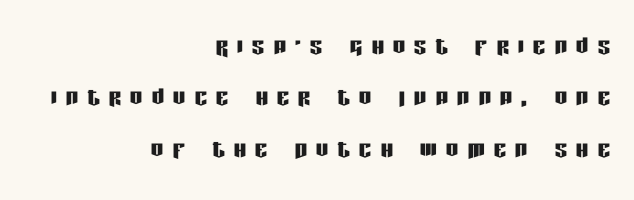
{"serif": "no", "italic": "no", "width": "condensed", "stroke_contrast": "low", "x_height": "large", "monospaced": "no", "underline": "no", "align": "right", "line_spacing": "normal", "line_spacing_ratio": 1.66, "letter_spacing": "wide", "letter_spacing_em": 0.29, "glyph_px": 31}
